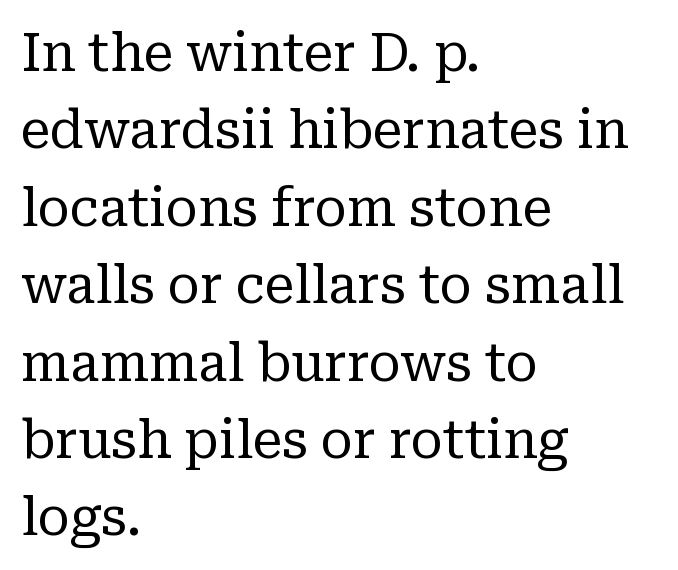
Q: Is the text bold? A: No.
Q: Is the text italic (slanted)? A: No, it is upright.
Q: Is the typeface a serif or a sans-serif typeface? A: Serif.
Q: Is the text underlined? A: No.
Q: How is the paragraph aligned? A: Left-aligned.
Q: Is the spacing between letters normal or unusually wide? A: Normal.
Q: Is the spacing between lines tight, normal or loose? A: Normal.
Q: Width (condensed, normal, or wide)? A: Normal.
Q: Stroke contrast? A: Low.
Q: x-height? A: Medium.
Q: Monospaced? A: No.
